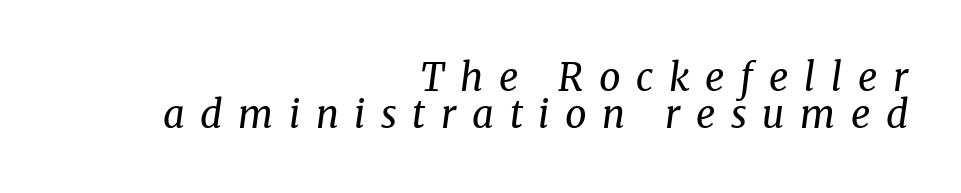
{"serif": "yes", "italic": "yes", "lean": "right", "slant_degrees": 8, "bold": "no", "weight": "regular", "width": "normal", "stroke_contrast": "medium", "x_height": "medium", "monospaced": "no", "underline": "no", "align": "right", "line_spacing": "tight", "line_spacing_ratio": 0.98, "letter_spacing": "wide", "letter_spacing_em": 0.41, "glyph_px": 38}
